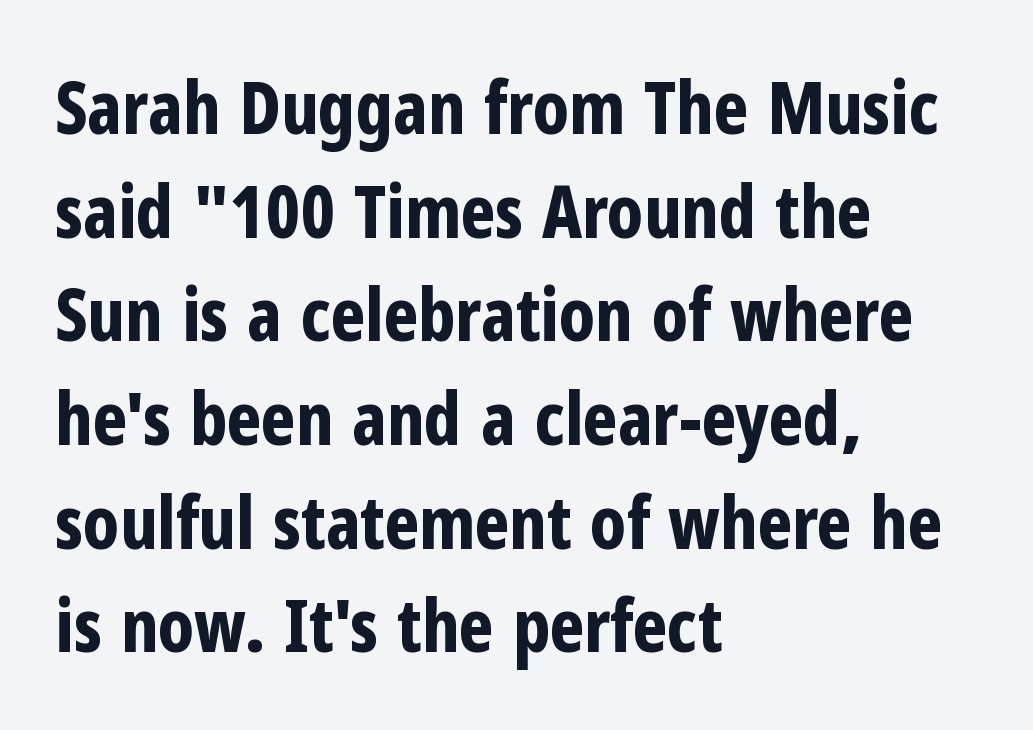
{"serif": "no", "italic": "no", "bold": "yes", "weight": "bold", "width": "condensed", "stroke_contrast": "low", "x_height": "medium", "monospaced": "no", "underline": "no", "align": "left", "line_spacing": "normal", "line_spacing_ratio": 1.42, "letter_spacing": "normal", "letter_spacing_em": 0.0, "glyph_px": 73}
